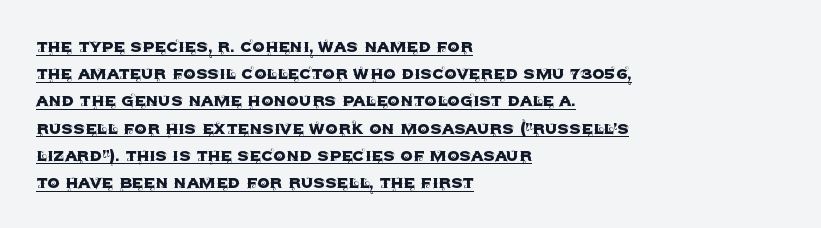
Q: Is the text italic (slanted)? A: No, it is upright.
Q: Is the text underlined? A: Yes.
Q: How is the paragraph aligned? A: Left-aligned.
Q: Is the spacing between letters normal or unusually wide? A: Normal.
Q: Is the spacing between lines tight, normal or loose? A: Normal.
